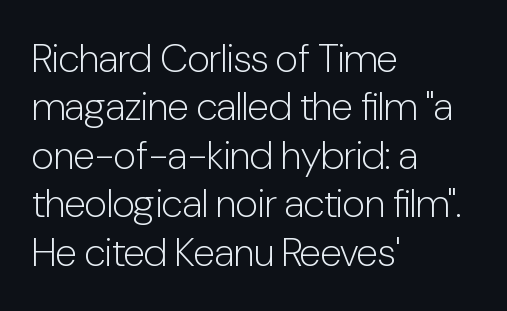
The image shows 40 px light, condensed sans-serif type, upright; set left-aligned, line spacing 1.21x, normal letter spacing, not underlined; low stroke contrast and a medium x-height.
